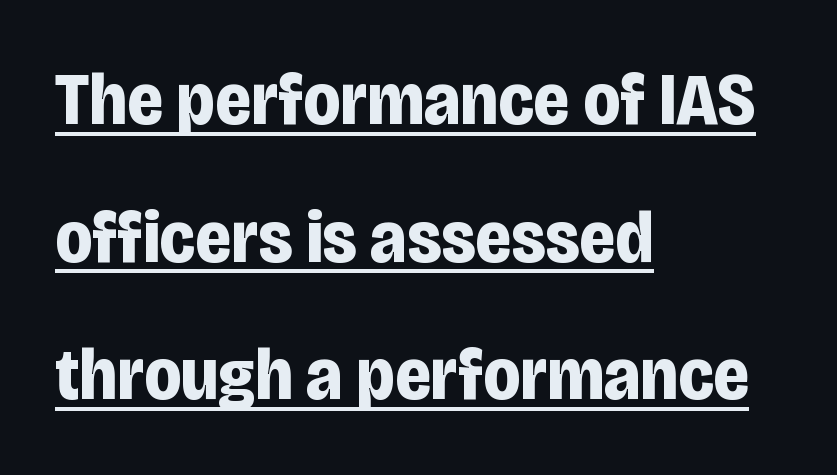
The image shows 74 px bold, condensed sans-serif type, upright; set left-aligned, line spacing 1.86x, normal letter spacing, underlined; low stroke contrast and a large x-height.
